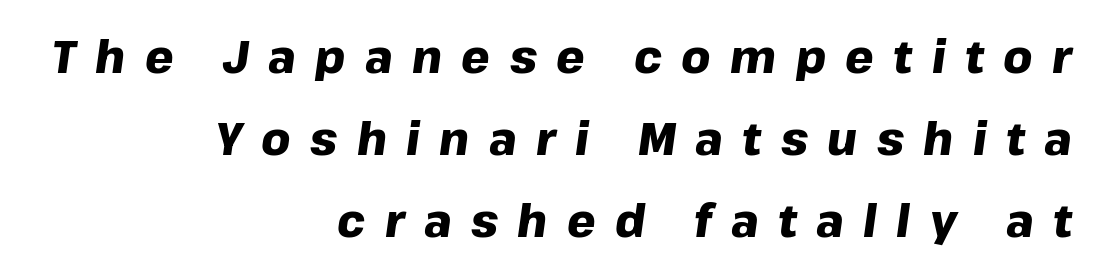
The image shows 45 px heavy type, italic (leaning right); set right-aligned, line spacing 1.82x, unusually wide letter spacing (+0.43 em), not underlined; low stroke contrast and a medium x-height.
